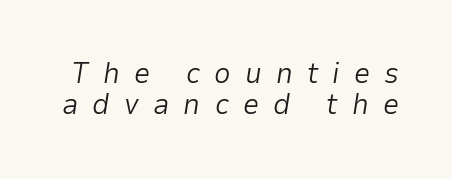
The image shows 29 px light type, italic (leaning right); set tight line spacing (1.07x), unusually wide letter spacing (+0.49 em), not underlined; low stroke contrast and a medium x-height.
